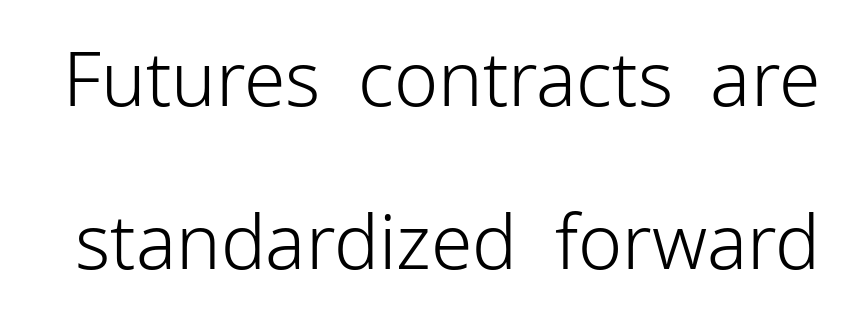
Q: Is the text bold? A: No.
Q: Is the text italic (slanted)? A: No, it is upright.
Q: Is the typeface a serif or a sans-serif typeface? A: Sans-serif.
Q: Is the text underlined? A: No.
Q: Is the spacing between letters normal or unusually wide? A: Normal.
Q: Is the spacing between lines tight, normal or loose? A: Loose.
Q: Width (condensed, normal, or wide)? A: Normal.
Q: Stroke contrast? A: Low.
Q: x-height? A: Medium.
Q: Monospaced? A: No.
